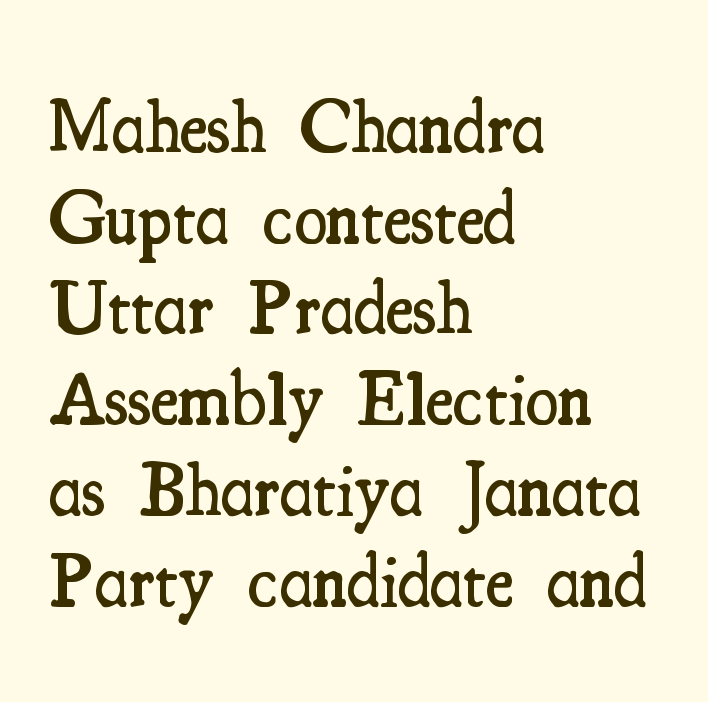
{"serif": "yes", "italic": "no", "bold": "semi", "weight": "semibold", "width": "condensed", "stroke_contrast": "medium", "x_height": "small", "monospaced": "no", "underline": "no", "align": "left", "line_spacing_ratio": 1.21, "letter_spacing": "normal", "letter_spacing_em": 0.0, "glyph_px": 75}
